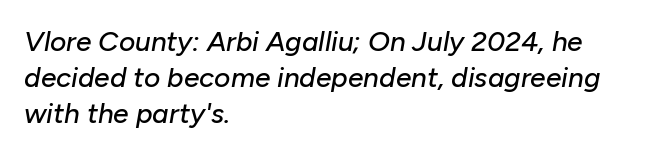
The image shows 28 px text type, italic (leaning right); set left-aligned, normal line spacing (1.29x), normal letter spacing, not underlined; low stroke contrast and a medium x-height.
